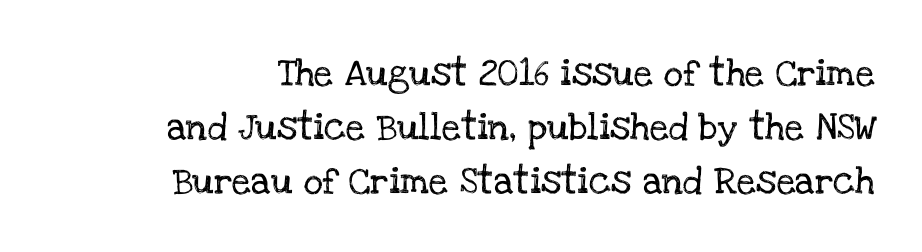
Q: Is the text italic (slanted)? A: No, it is upright.
Q: Is the text underlined? A: No.
Q: How is the paragraph aligned? A: Right-aligned.
Q: Is the spacing between letters normal or unusually wide? A: Normal.
Q: Is the spacing between lines tight, normal or loose? A: Loose.
